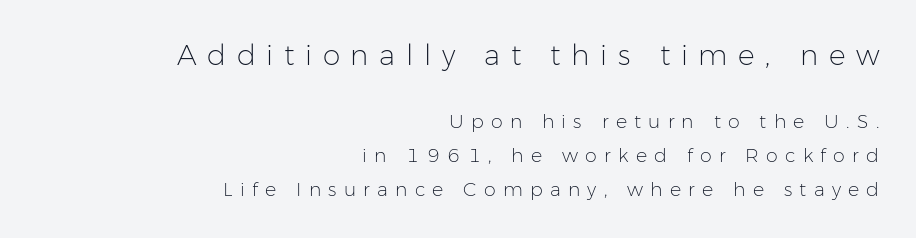
Think standard paragraph weight, or any step lighter than that. All the whitespace from short lines collects on the left. Typesetter's note — upper block bumped up in size, lower block left smaller. The zone under the glyphs is completely vacant.
